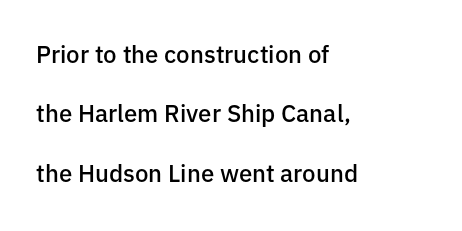
The words here are not underlined. A roman cut, with each character standing at attention. Students, observe: this is what heavily led, spacious text looks like. The line texture is even and compact thanks to regular tracking. A somewhat darkened texture: the type is semibold rather than bold. A classic flush-left, rag-right setting is used for this passage.
